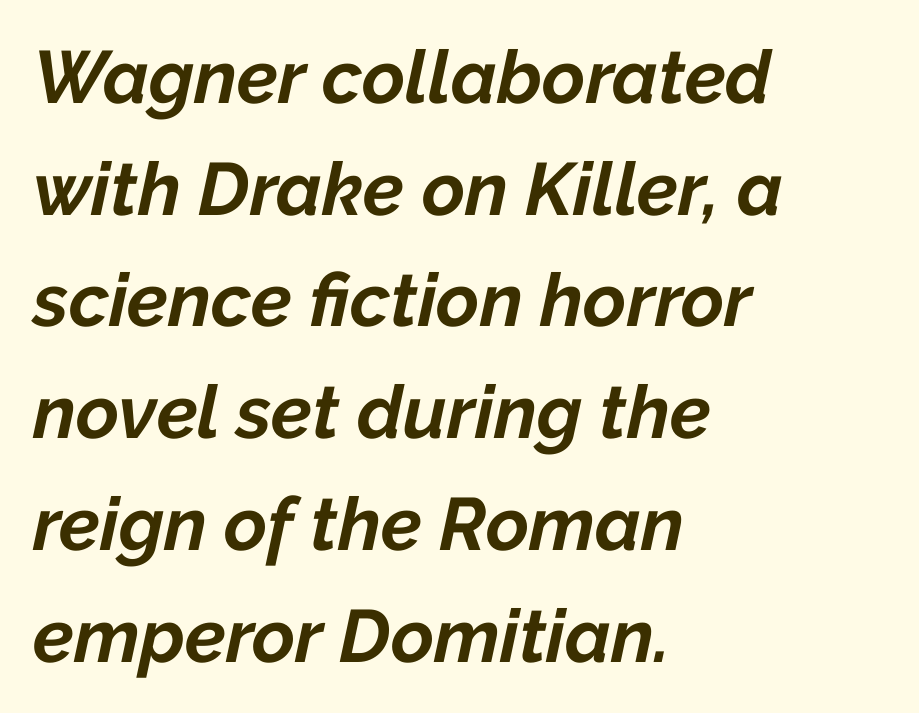
{"italic": "yes", "lean": "right", "slant_degrees": 12, "bold": "yes", "weight": "bold", "width": "normal", "stroke_contrast": "low", "x_height": "medium", "monospaced": "no", "underline": "no", "align": "left", "line_spacing": "normal", "line_spacing_ratio": 1.51, "letter_spacing": "normal", "letter_spacing_em": 0.0, "glyph_px": 74}
